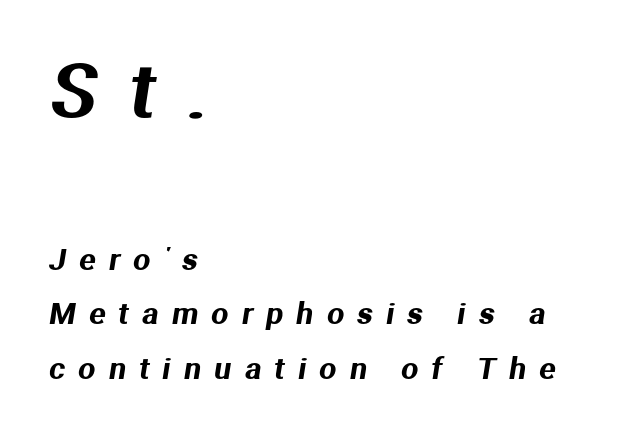
{"serif": "no", "width": "normal", "stroke_contrast": "medium", "x_height": "medium", "monospaced": "no", "underline": "no", "align": "left", "line_spacing_ratio": 1.82, "letter_spacing": "wide", "letter_spacing_em": 0.45, "larger_block": "first", "size_ratio": 2.47, "glyph_px": 74}
